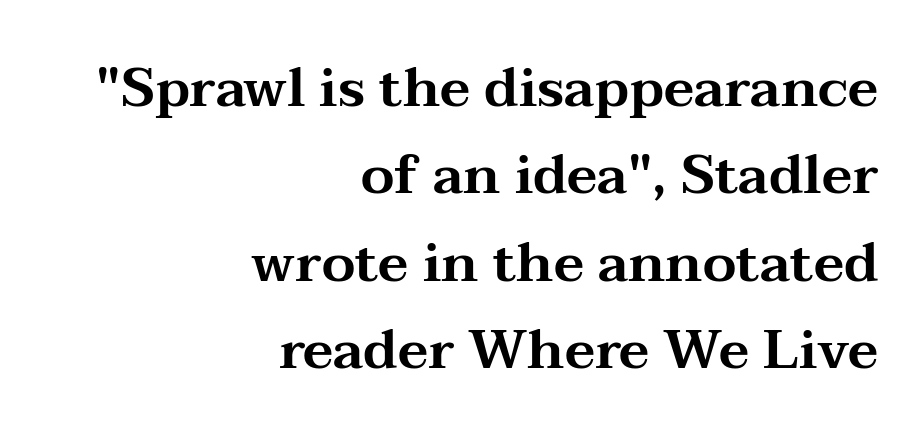
Q: Is the text italic (slanted)? A: No, it is upright.
Q: Is the typeface a serif or a sans-serif typeface? A: Serif.
Q: Is the text underlined? A: No.
Q: How is the paragraph aligned? A: Right-aligned.
Q: Is the spacing between letters normal or unusually wide? A: Normal.
Q: Is the spacing between lines tight, normal or loose? A: Normal.
Q: Width (condensed, normal, or wide)? A: Wide.
Q: Stroke contrast? A: Medium.
Q: x-height? A: Medium.
Q: Monospaced? A: No.
